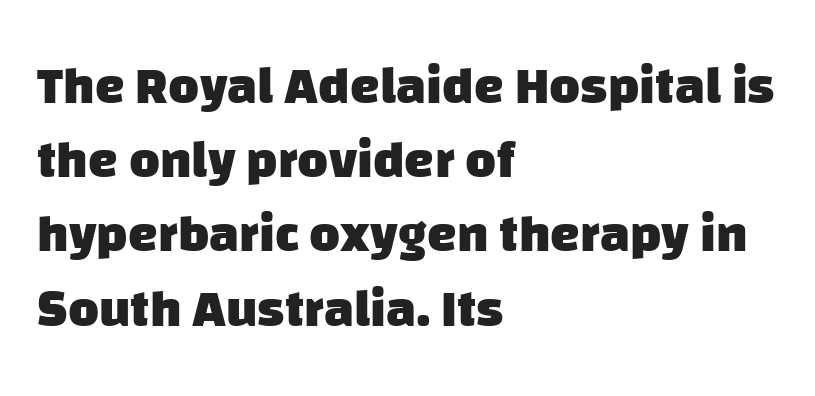
Q: Is the text bold? A: Yes.
Q: Is the typeface a serif or a sans-serif typeface? A: Sans-serif.
Q: Is the text underlined? A: No.
Q: How is the paragraph aligned? A: Left-aligned.
Q: Is the spacing between letters normal or unusually wide? A: Normal.
Q: Is the spacing between lines tight, normal or loose? A: Normal.
Q: Width (condensed, normal, or wide)? A: Normal.
Q: Stroke contrast? A: Low.
Q: x-height? A: Large.
Q: Monospaced? A: No.
